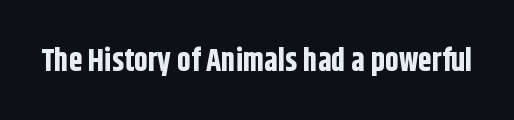
{"serif": "no", "italic": "no", "bold": "yes", "weight": "bold", "width": "condensed", "stroke_contrast": "low", "x_height": "large", "monospaced": "no", "underline": "no", "letter_spacing": "normal", "letter_spacing_em": 0.0, "glyph_px": 31}
